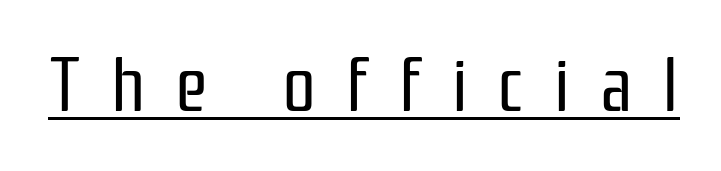
These glyphs show unthickened strokes, regular width or finer. The passage shown is typeset with a sans-serif family. Emphasis is given by a line drawn under the lettering. The gaps between neighbouring characters are conspicuously large. Each letter keeps its own natural width here, so spacing adapts to shape.
